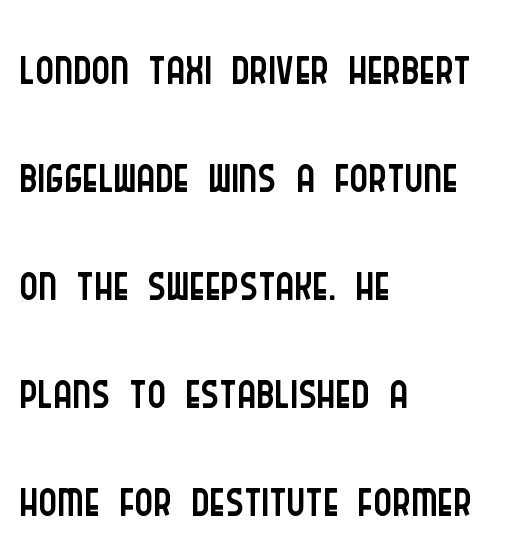
The image shows 71 px light, condensed sans-serif type, upright; set left-aligned, normal line spacing (1.52x), normal letter spacing, not underlined; low stroke contrast and a large x-height.
